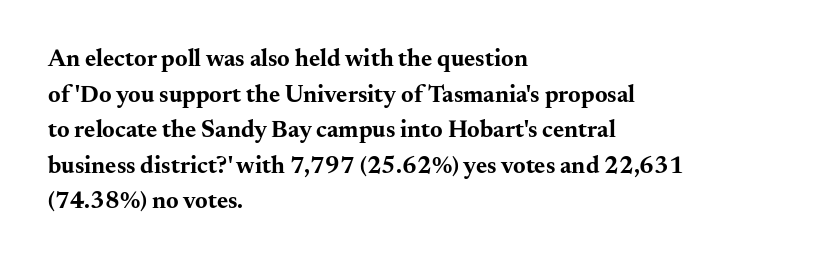
Its strokes are broad and dark, the hallmark of bold type. Short and long lines alike share a common starting point at left. Reading down the column, the eye jumps a familiar distance to each next line. Bare-footed words on every line.
